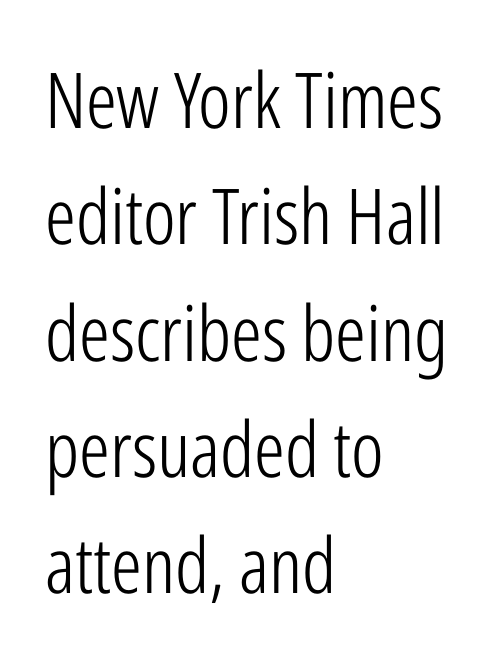
Q: Is the text bold? A: No.
Q: Is the text italic (slanted)? A: No, it is upright.
Q: Is the typeface a serif or a sans-serif typeface? A: Sans-serif.
Q: Is the text underlined? A: No.
Q: How is the paragraph aligned? A: Left-aligned.
Q: Is the spacing between letters normal or unusually wide? A: Normal.
Q: Is the spacing between lines tight, normal or loose? A: Normal.
Q: Width (condensed, normal, or wide)? A: Condensed.
Q: Stroke contrast? A: Low.
Q: x-height? A: Medium.
Q: Monospaced? A: No.
